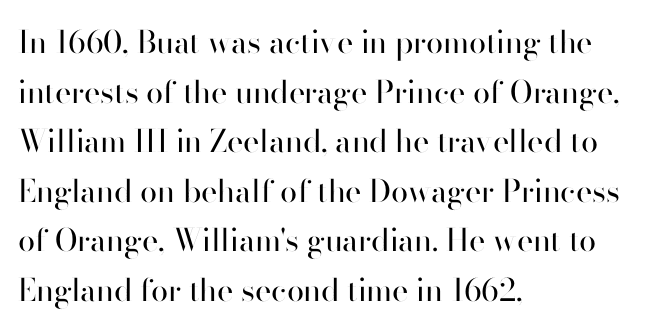
Regular leading. Descenders are the only things crossing below the line. The letters carry no serifs — their stems end cleanly without finishing strokes. This sample uses plain, unmodified letter spacing. Rendered with straight, roman letterforms.
